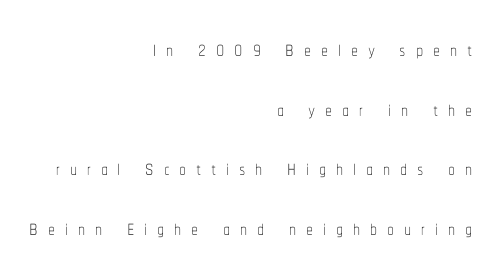
Summary of weight: not heavy and not bold. Spacing verdict: proportional, widths tailored to each character. The type sits square on the baseline with zero lean. Rows of type keep a wide berth in the vertical direction. The glyphs are unaccompanied by any horizontal stroke below them.
